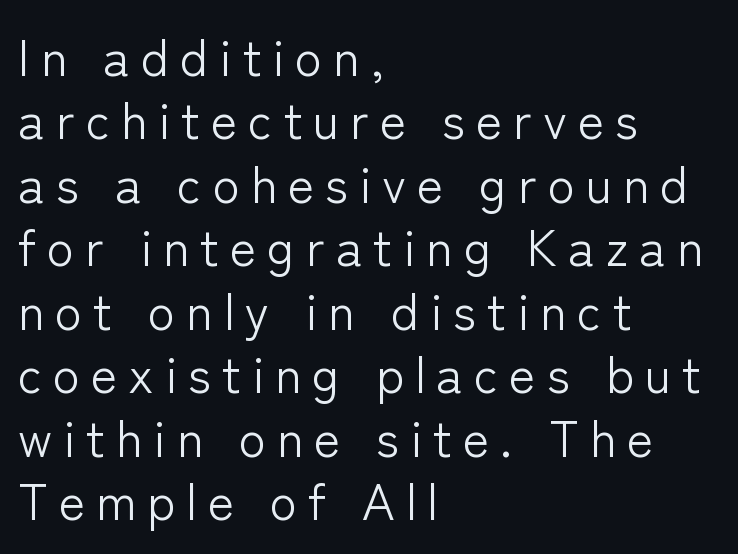
Q: Is the text bold? A: No.
Q: Is the text italic (slanted)? A: No, it is upright.
Q: Is the typeface a serif or a sans-serif typeface? A: Sans-serif.
Q: Is the text underlined? A: No.
Q: How is the paragraph aligned? A: Left-aligned.
Q: Is the spacing between letters normal or unusually wide? A: Unusually wide.
Q: Is the spacing between lines tight, normal or loose? A: Normal.
Q: Width (condensed, normal, or wide)? A: Normal.
Q: Stroke contrast? A: Low.
Q: x-height? A: Medium.
Q: Monospaced? A: No.
